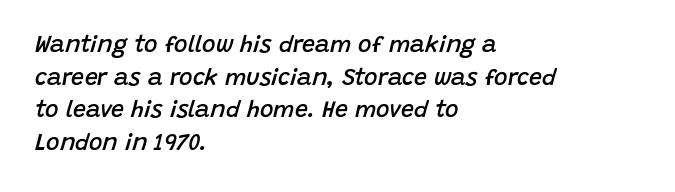
Style check: oblique. The glyphs have the mass of a demibold cut, below bold. A student would call this left alignment; a typographer would say flush left, rag right. The block of text has a typical density, with ordinary space between rows. Has an underline been added? It has not.
